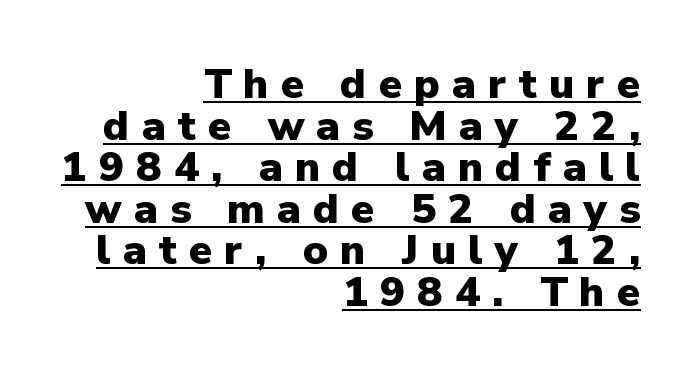
These lines are rendered in a variable-pitch font. Does the copy run flush right? Yes — the right margin is perfectly even. A dark, heavy texture on the line: the type is bold. Honestly, the underline is the first thing you notice here. Leading: reduced. The type family on display is of the sans-serif kind.
